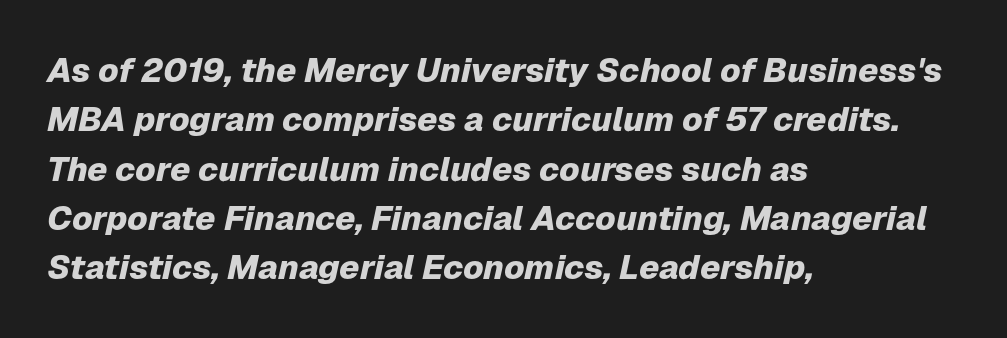
Left-aligned paragraph, ragged on the right. Characters are canted at an angle relative to the baseline's perpendicular. Looks like regular typesetting: each glyph gets only the width it needs. Decoration check: the copy has no underline. Students, this is bold: see how much ink each stroke carries. The letterforms sit shoulder to shoulder at normal distance.
